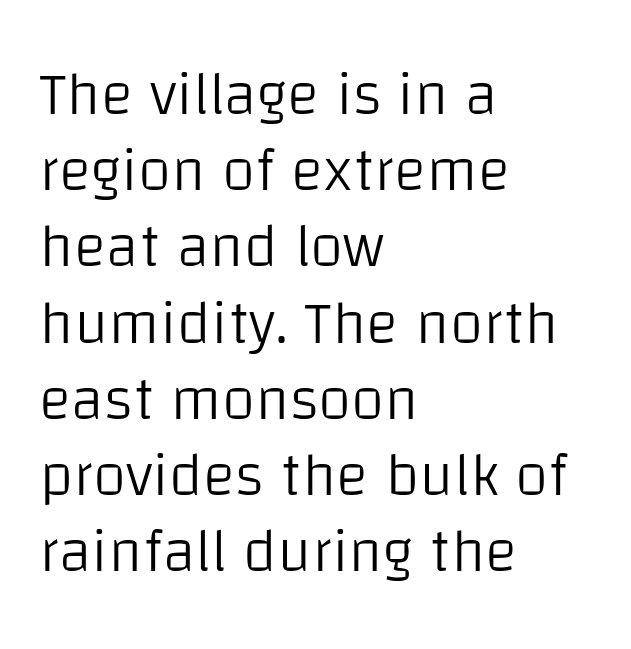
{"serif": "no", "italic": "no", "bold": "no", "weight": "light", "width": "normal", "stroke_contrast": "low", "x_height": "large", "monospaced": "no", "underline": "no", "align": "left", "line_spacing": "normal", "line_spacing_ratio": 1.25, "letter_spacing": "normal", "letter_spacing_em": 0.0, "glyph_px": 61}
